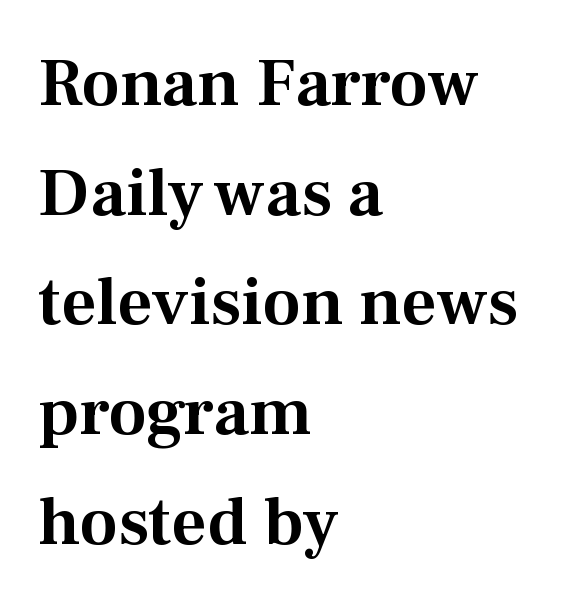
The image shows 69 px serif type, upright; set left-aligned, normal line spacing (1.59x), normal letter spacing, not underlined; medium stroke contrast and a medium x-height.
